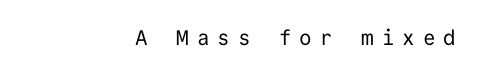
Q: Is the text bold? A: No.
Q: Is the text italic (slanted)? A: No, it is upright.
Q: Is the text underlined? A: No.
Q: How is the paragraph aligned? A: Right-aligned.
Q: Is the spacing between letters normal or unusually wide? A: Unusually wide.
